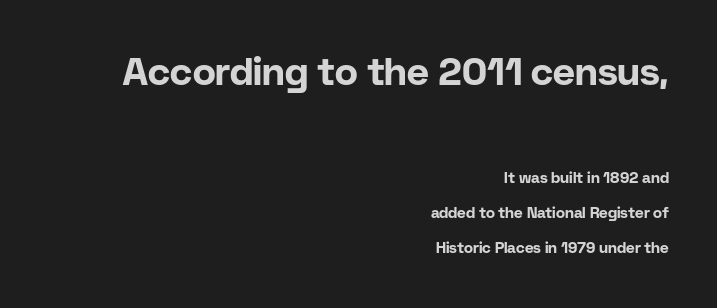
Posture: vertical. Bare-footed words on every line. Is this a sans? Yes — the strokes have no serifs. The letters advance in unequal steps, a hallmark of proportional type. Here the glyphs are tracked normally, forming tight word shapes.
